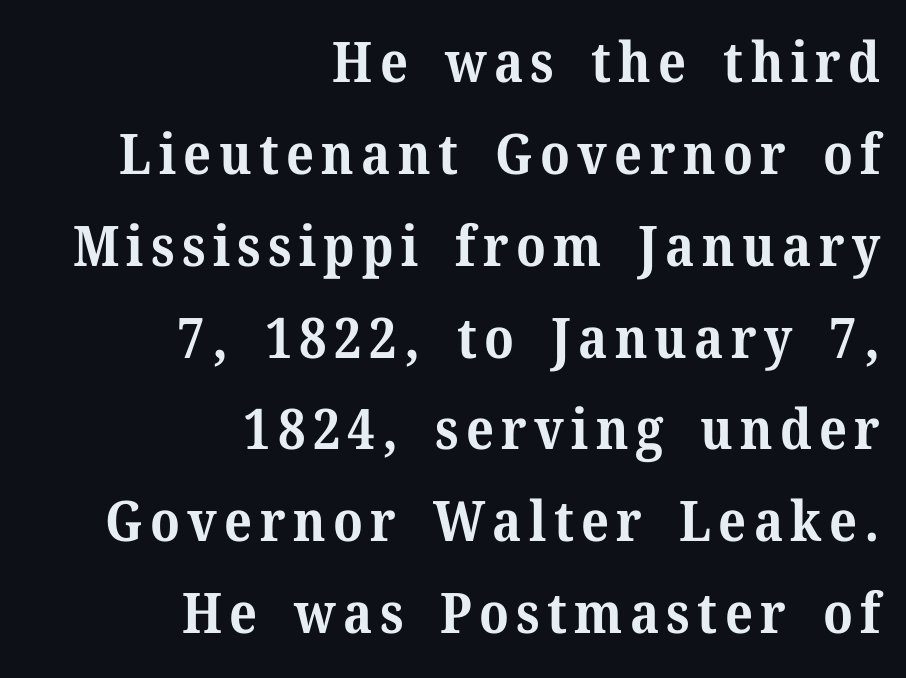
One glance says typical: line gaps are just what's usual. The face used here is seriffed, in the tradition of book romans. The lettering holds an erect, upright posture throughout. Underline: absent. The letters are bold, with thick, heavy strokes.
